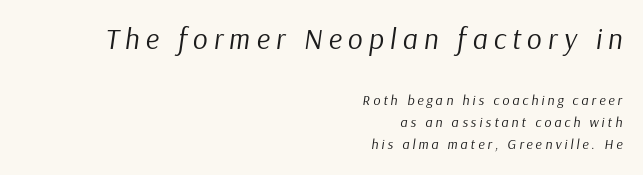
The image shows 29 px regular-weight type, italic (leaning right); set right-aligned, normal line spacing (1.6x), unusually wide letter spacing (+0.21 em), not underlined; the first (top) block is 2.07x larger; low stroke contrast and a medium x-height.
